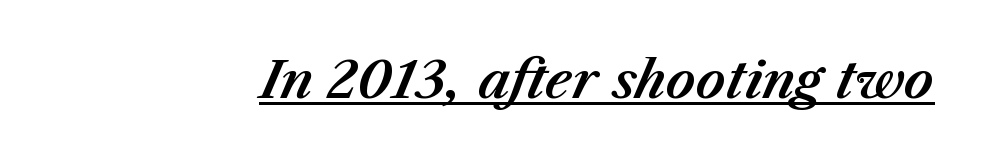
{"italic": "yes", "lean": "right", "slant_degrees": 23, "width": "normal", "stroke_contrast": "medium", "x_height": "medium", "monospaced": "no", "underline": "yes", "letter_spacing": "normal", "letter_spacing_em": 0.0, "glyph_px": 51}
